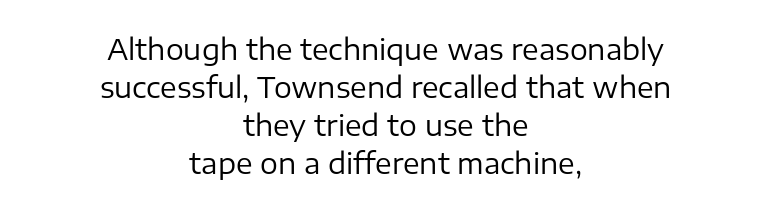
The image shows 28 px regular-weight sans-serif type, upright; set centered, normal line spacing (1.36x), normal letter spacing, not underlined; low stroke contrast and a medium x-height.
